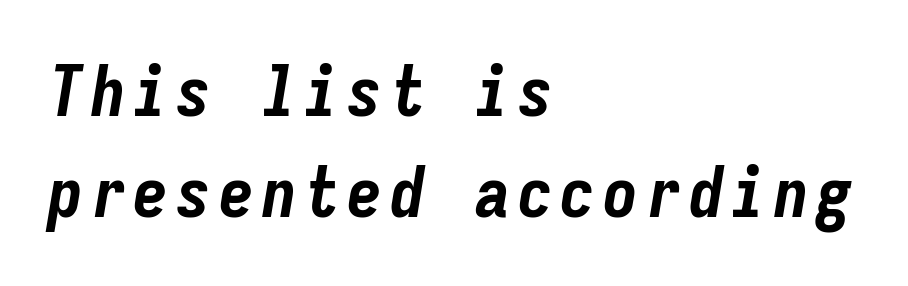
A typesetter would mark this as italic. Words float on clear page, feet unadorned. Each line starts at the same left margin while the right side varies. On the weight axis this lands at bold, roughly 700. The rendering uses a moderate line-height, typical for paragraphs.
